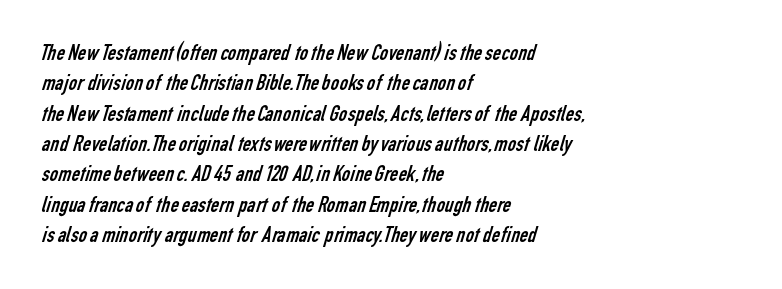
Q: Is the text bold? A: No.
Q: Is the text underlined? A: No.
Q: How is the paragraph aligned? A: Left-aligned.
Q: Is the spacing between letters normal or unusually wide? A: Normal.
Q: Is the spacing between lines tight, normal or loose? A: Normal.
